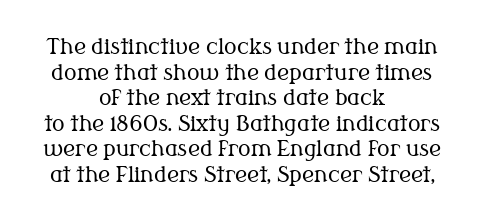
The compositor balanced each line on the midline. This rendering features lettering with no underline. Is the letter spacing exaggerated? No — it looks like the ordinary default. Is the type heavy? It reads as light-to-regular instead. The letters stand straight up with perfectly vertical stems.
